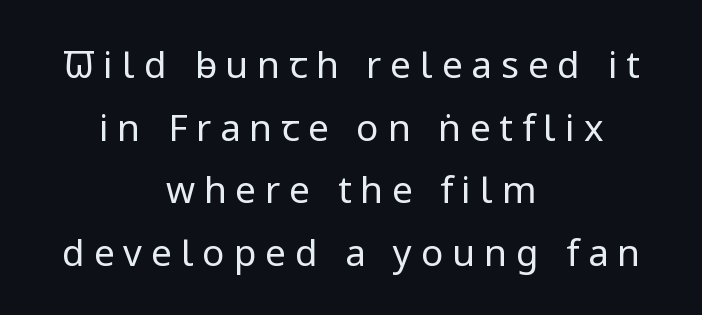
Horizontal alignment here is central, giving a formal, balanced look. Stems here are at most as thick as an everyday book face. Honestly, there is no underline to notice here at all. This rendering widens character spacing well past its baseline value. It's the straight-up-and-down kind of type. Regular leading.
